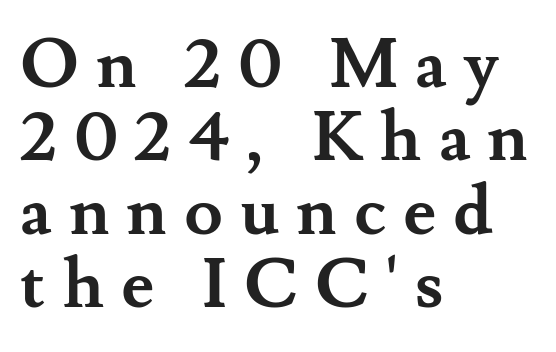
Underlining? Definitely not there. Unlike italic type, these characters show no tilt at all. Reading down the block, your eye returns to a fixed left position each line. The characters display serif detailing at their extremities. This is heavy type, rendered in bold.
